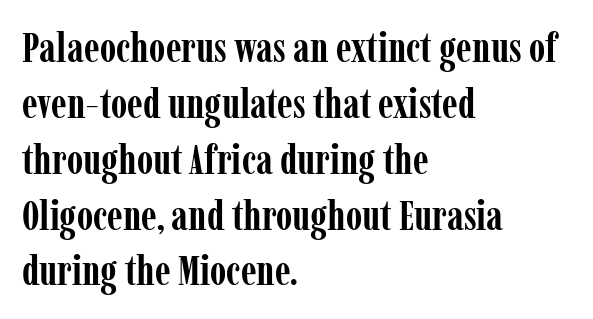
{"serif": "yes", "italic": "no", "bold": "yes", "weight": "semibold", "width": "condensed", "stroke_contrast": "low", "x_height": "medium", "monospaced": "no", "underline": "no", "align": "left", "line_spacing": "normal", "line_spacing_ratio": 1.33, "letter_spacing": "normal", "letter_spacing_em": 0.0, "glyph_px": 42}
